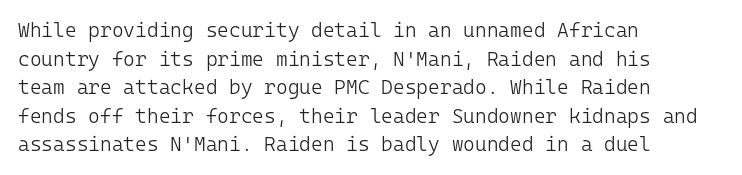
The image shows 20 px text type, upright; set left-aligned, normal line spacing (1.43x), normal letter spacing, not underlined.
